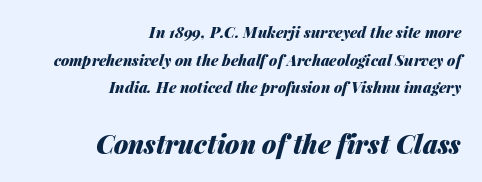
Q: Is the text bold? A: Yes.
Q: Is the text italic (slanted)? A: Yes, it leans right by about 14 degrees.
Q: Is the text underlined? A: No.
Q: How is the paragraph aligned? A: Right-aligned.
Q: Is the spacing between letters normal or unusually wide? A: Normal.
Q: Which block of text is set in a larger size, the first (top) or the second (bottom)? A: The second (bottom) one.
